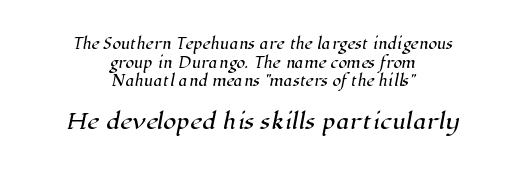
The image shows 21 px text type; set centered, normal line spacing (1.33x), normal letter spacing, not underlined; the second (bottom) block is 1.5x larger.
